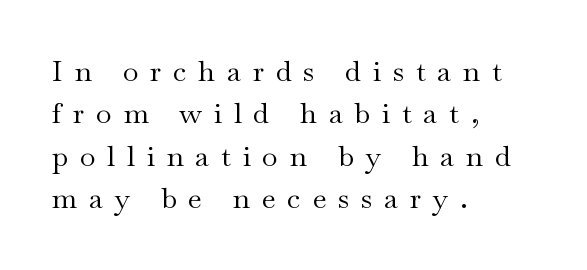
{"serif": "yes", "italic": "no", "bold": "no", "weight": "regular", "width": "wide", "stroke_contrast": "medium", "x_height": "small", "monospaced": "no", "underline": "no", "align": "left", "line_spacing": "normal", "line_spacing_ratio": 1.46, "letter_spacing": "wide", "letter_spacing_em": 0.4, "glyph_px": 29}
